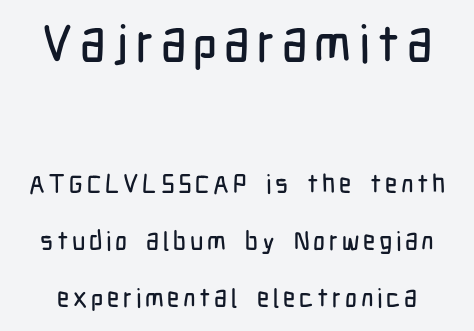
Q: Is the text italic (slanted)? A: No, it is upright.
Q: Is the typeface a serif or a sans-serif typeface? A: Sans-serif.
Q: Is the text underlined? A: No.
Q: Is the spacing between lines tight, normal or loose? A: Loose.
Q: Which block of text is set in a larger size, the first (top) or the second (bottom)? A: The first (top) one.
Q: Width (condensed, normal, or wide)? A: Condensed.
Q: Stroke contrast? A: Low.
Q: x-height? A: Medium.
Q: Monospaced? A: No.
